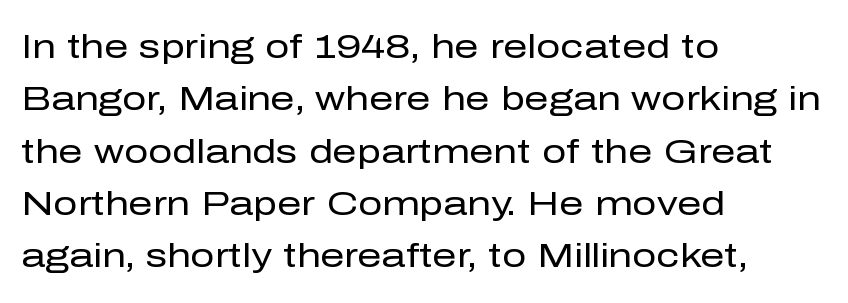
Does the type have serifs? No, each stem ends abruptly. The face used here is proportionally spaced, like ordinary book or web type. Summary of weight: not heavy and not bold. The passage is arranged the way most books set body copy — flush left. The vertical gap from one line to the next is medium.
